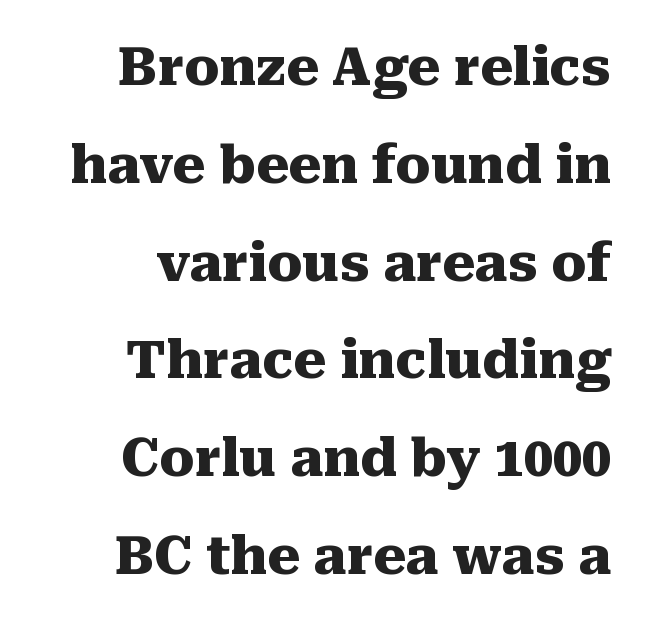
Serif or sans? Serif — the stroke terminals have little feet. The ragged edge is on the left, which tells us the setting is flush right. The face used here is proportionally spaced, like ordinary book or web type. Students, this is bold: see how much ink each stroke carries. Italic: no, the glyphs are upright roman.
